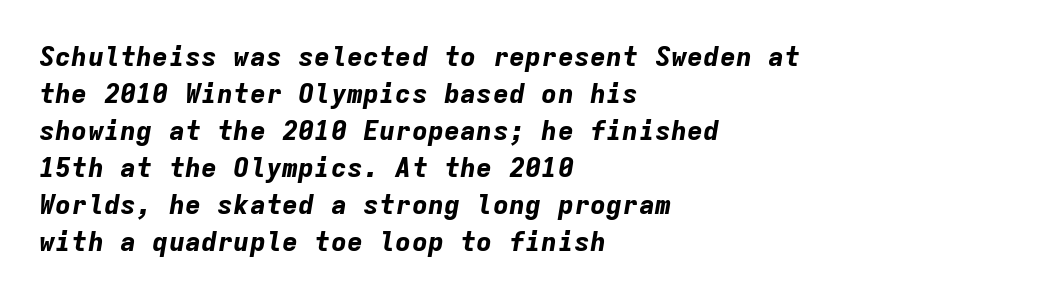
{"italic": "yes", "lean": "right", "slant_degrees": 9, "bold": "yes", "underline": "no", "align": "left", "line_spacing": "normal", "line_spacing_ratio": 1.37, "letter_spacing": "normal", "letter_spacing_em": 0.0, "glyph_px": 27}
